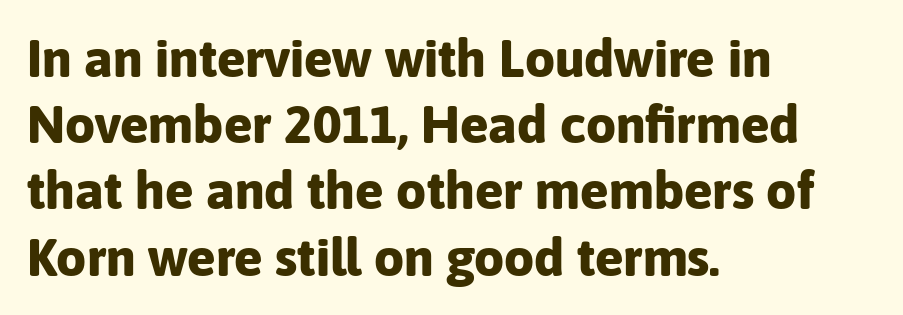
{"serif": "no", "italic": "no", "bold": "yes", "weight": "bold", "width": "normal", "stroke_contrast": "low", "x_height": "medium", "monospaced": "no", "underline": "no", "align": "left", "line_spacing": "normal", "line_spacing_ratio": 1.25, "letter_spacing": "normal", "letter_spacing_em": 0.0, "glyph_px": 53}
